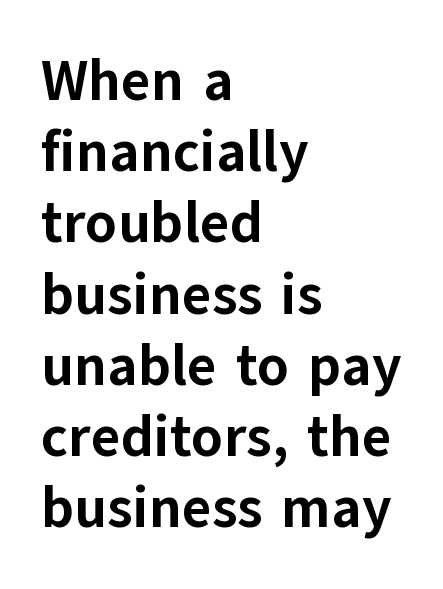
Q: Is the text bold? A: Yes.
Q: Is the text italic (slanted)? A: No, it is upright.
Q: Is the typeface a serif or a sans-serif typeface? A: Sans-serif.
Q: Is the text underlined? A: No.
Q: How is the paragraph aligned? A: Left-aligned.
Q: Is the spacing between letters normal or unusually wide? A: Normal.
Q: Is the spacing between lines tight, normal or loose? A: Normal.
Q: Width (condensed, normal, or wide)? A: Normal.
Q: Stroke contrast? A: Low.
Q: x-height? A: Medium.
Q: Monospaced? A: No.
